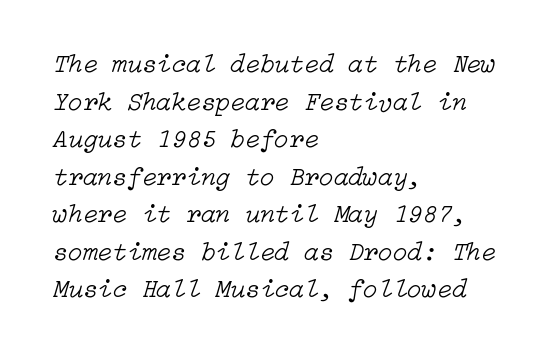
Horizontal bands of white between lines are of average thickness. This rendering leaves character spacing at its baseline value. Summary of weight: not heavy and not bold. In terms of posture, this sample is oblique.
